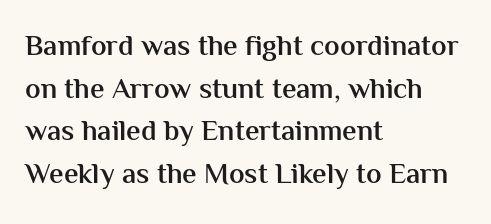
{"serif": "no", "italic": "no", "bold": "semi", "weight": "semibold", "width": "normal", "stroke_contrast": "medium", "x_height": "medium", "monospaced": "no", "underline": "no", "align": "left", "line_spacing": "normal", "line_spacing_ratio": 1.47, "letter_spacing": "normal", "letter_spacing_em": 0.0, "glyph_px": 29}
